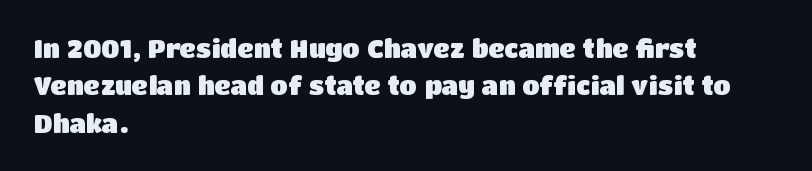
Q: Is the text bold? A: Yes.
Q: Is the text italic (slanted)? A: No, it is upright.
Q: Is the text underlined? A: No.
Q: How is the paragraph aligned? A: Left-aligned.
Q: Is the spacing between letters normal or unusually wide? A: Normal.
Q: Is the spacing between lines tight, normal or loose? A: Normal.
